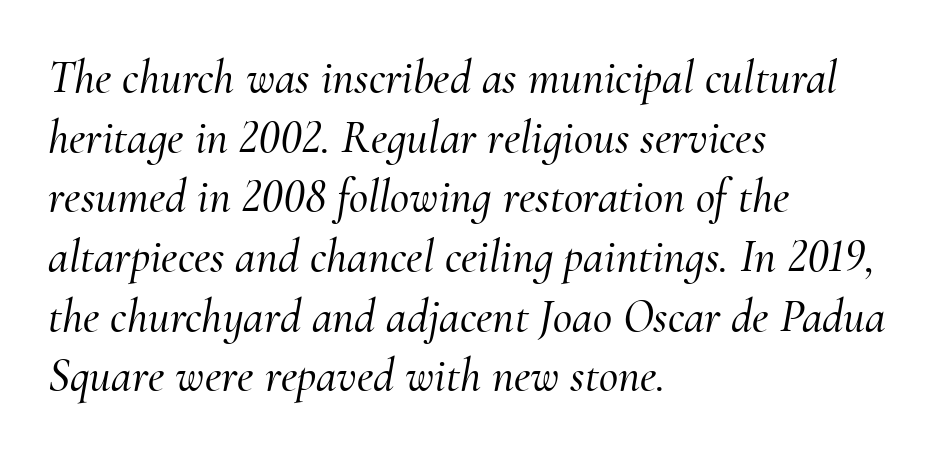
{"serif": "yes", "italic": "yes", "lean": "right", "slant_degrees": 10, "width": "normal", "stroke_contrast": "medium", "x_height": "small", "monospaced": "no", "underline": "no", "align": "left", "line_spacing": "normal", "line_spacing_ratio": 1.27, "letter_spacing": "normal", "letter_spacing_em": 0.0, "glyph_px": 47}
